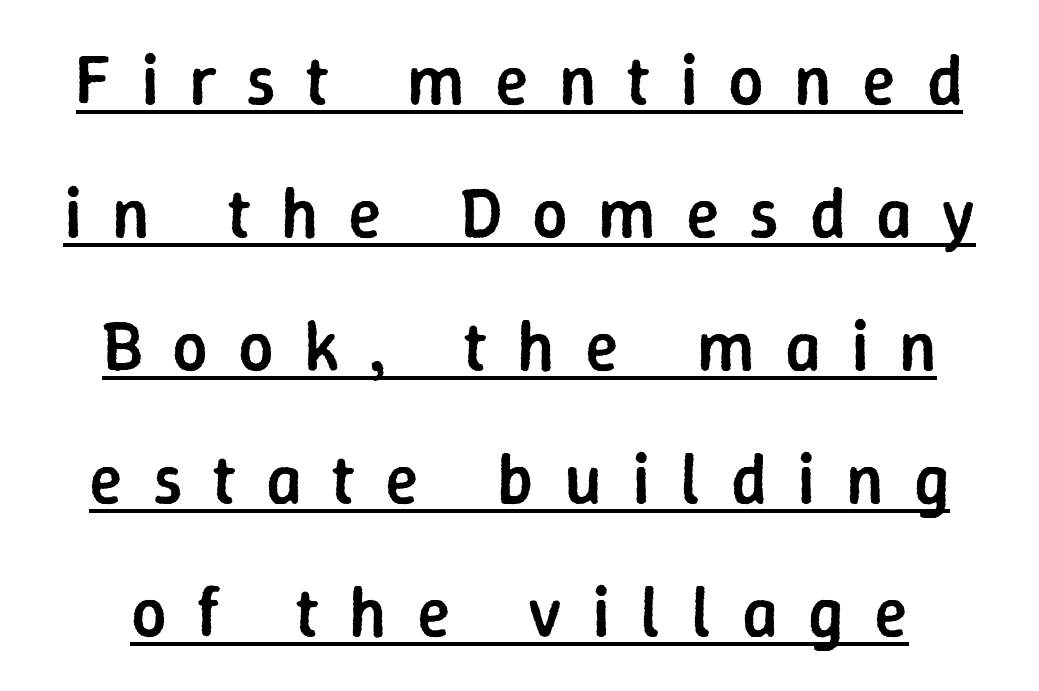
The image shows 70 px semibold sans-serif type, upright; set loose line spacing (1.9x), unusually wide letter spacing (+0.43 em), underlined; low stroke contrast and a medium x-height.
